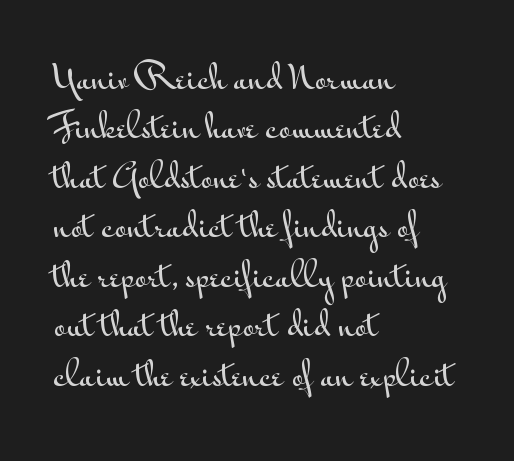
Q: Is the text italic (slanted)? A: Yes.
Q: Is the typeface a serif or a sans-serif typeface? A: Sans-serif.
Q: Is the text underlined? A: No.
Q: How is the paragraph aligned? A: Left-aligned.
Q: Is the spacing between letters normal or unusually wide? A: Normal.
Q: Is the spacing between lines tight, normal or loose? A: Normal.
Q: Width (condensed, normal, or wide)? A: Wide.
Q: Stroke contrast? A: Medium.
Q: x-height? A: Small.
Q: Monospaced? A: No.
